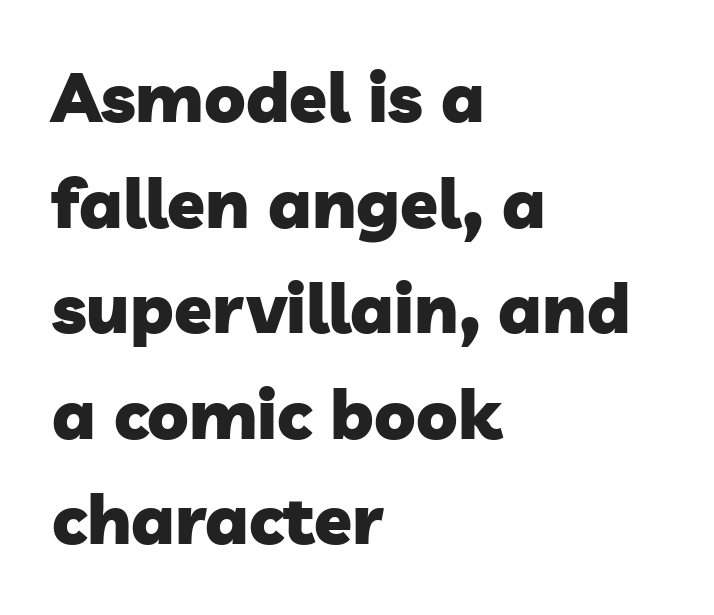
Q: Is the text bold? A: Yes.
Q: Is the typeface a serif or a sans-serif typeface? A: Sans-serif.
Q: Is the text underlined? A: No.
Q: How is the paragraph aligned? A: Left-aligned.
Q: Is the spacing between letters normal or unusually wide? A: Normal.
Q: Is the spacing between lines tight, normal or loose? A: Normal.
Q: Width (condensed, normal, or wide)? A: Normal.
Q: Stroke contrast? A: Low.
Q: x-height? A: Medium.
Q: Monospaced? A: No.
